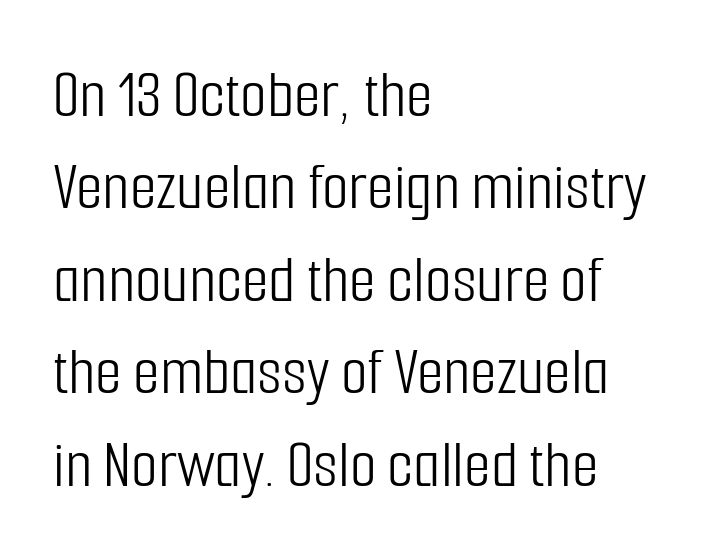
The image shows 69 px light, condensed sans-serif type, upright; set left-aligned, normal line spacing (1.34x), normal letter spacing, not underlined; low stroke contrast and a medium x-height.
